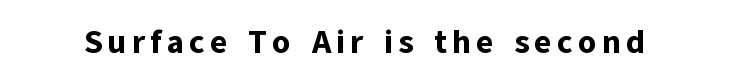
The image shows 33 px bold sans-serif type, upright; set not underlined; low stroke contrast and a medium x-height.
